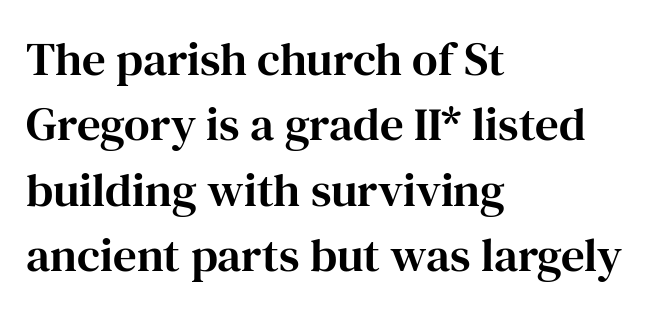
{"serif": "yes", "italic": "no", "width": "normal", "stroke_contrast": "high", "x_height": "medium", "monospaced": "no", "underline": "no", "align": "left", "line_spacing": "normal", "line_spacing_ratio": 1.39, "letter_spacing": "normal", "letter_spacing_em": 0.0, "glyph_px": 47}
